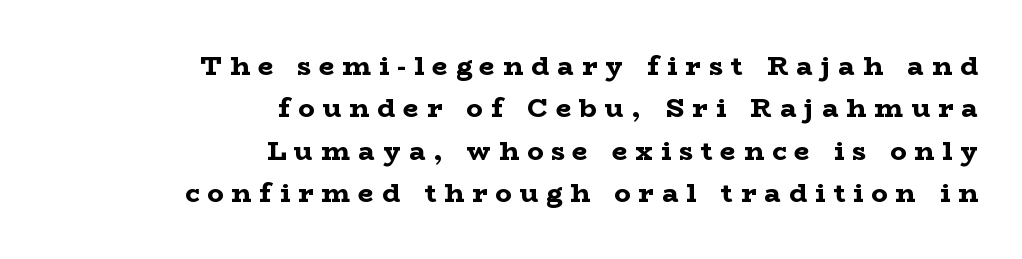
Words appear elongated and porous because spacing is wide. A bare baseline throughout the passage. One glance says typical: line gaps are just what's usual. Casual observation: everything's shoved over to the right. Nope, not italic — everything's standing straight. A dark, heavy texture on the line: the type is bold.
